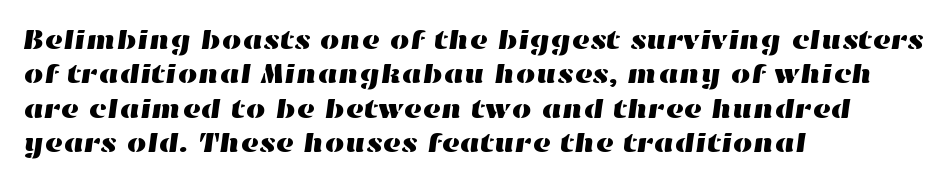
The passage shown is typed in a proportional face where columns would drift. Compared with a centered layout, this one pins lines to the left instead. Lines of text with bare space underneath. The letters sit at their default tracking, neither squeezed nor spread.
